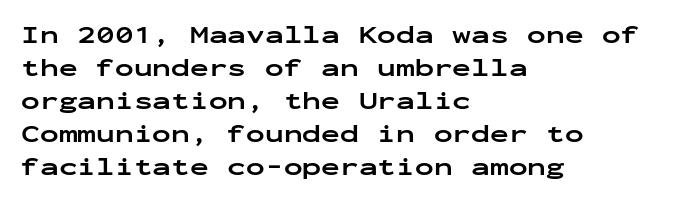
A full-strength bold gives these letters their thick strokes. The gaps between neighbouring characters are ordinary and unremarkable. The lines sit at an ordinary, default distance from one another. Descender tails drop into unmarked territory.
